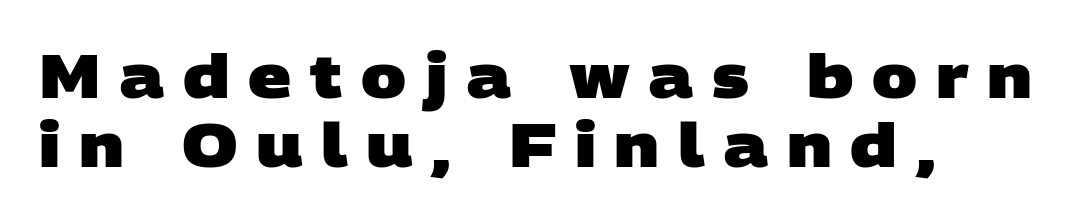
Q: Is the text bold? A: Yes.
Q: Is the typeface a serif or a sans-serif typeface? A: Sans-serif.
Q: Is the text underlined? A: No.
Q: How is the paragraph aligned? A: Left-aligned.
Q: Is the spacing between letters normal or unusually wide? A: Unusually wide.
Q: Is the spacing between lines tight, normal or loose? A: Tight.
Q: Width (condensed, normal, or wide)? A: Wide.
Q: Stroke contrast? A: Low.
Q: x-height? A: Large.
Q: Monospaced? A: No.
